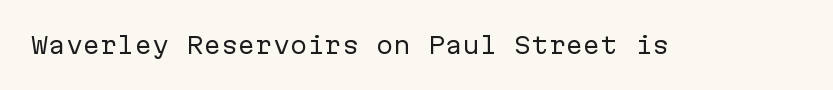
{"italic": "no", "bold": "no", "underline": "no", "letter_spacing": "normal", "letter_spacing_em": 0.0, "glyph_px": 23}
